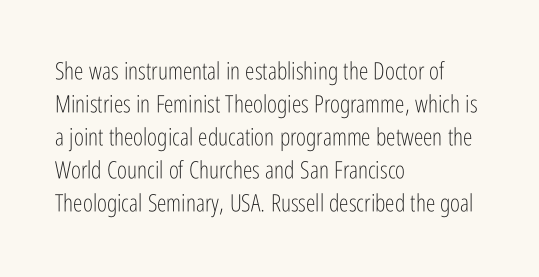
The image shows 24 px text type, upright; set left-aligned, normal line spacing (1.38x), normal letter spacing, not underlined.
